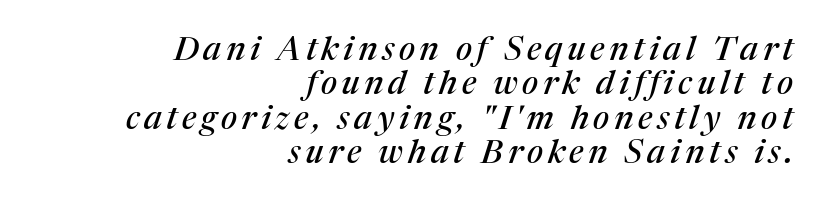
Q: Is the text italic (slanted)? A: Yes, it leans right by about 17 degrees.
Q: Is the typeface a serif or a sans-serif typeface? A: Serif.
Q: Is the text underlined? A: No.
Q: How is the paragraph aligned? A: Right-aligned.
Q: Is the spacing between lines tight, normal or loose? A: Tight.
Q: Width (condensed, normal, or wide)? A: Normal.
Q: Stroke contrast? A: Medium.
Q: x-height? A: Medium.
Q: Monospaced? A: No.
